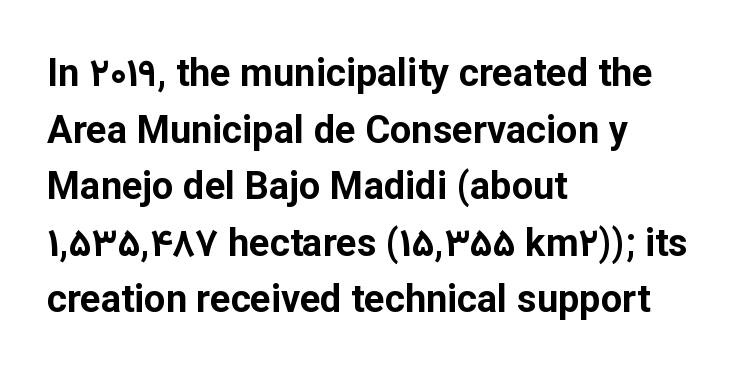
{"serif": "no", "italic": "no", "bold": "yes", "weight": "bold", "width": "normal", "stroke_contrast": "low", "x_height": "medium", "monospaced": "no", "underline": "no", "align": "left", "line_spacing": "normal", "line_spacing_ratio": 1.49, "letter_spacing": "normal", "letter_spacing_em": 0.0, "glyph_px": 38}
